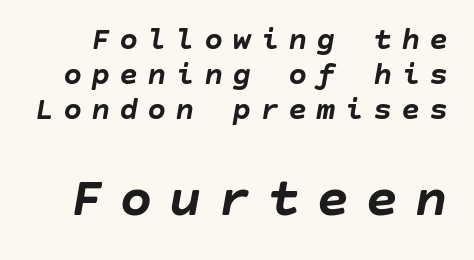
Q: Is the text bold? A: Yes.
Q: Is the text italic (slanted)? A: Yes, it leans right by about 10 degrees.
Q: Is the text underlined? A: No.
Q: Is the spacing between letters normal or unusually wide? A: Unusually wide.
Q: Is the spacing between lines tight, normal or loose? A: Tight.
Q: Which block of text is set in a larger size, the first (top) or the second (bottom)? A: The second (bottom) one.
Q: Width (condensed, normal, or wide)? A: Normal.
Q: Stroke contrast? A: Low.
Q: x-height? A: Large.
